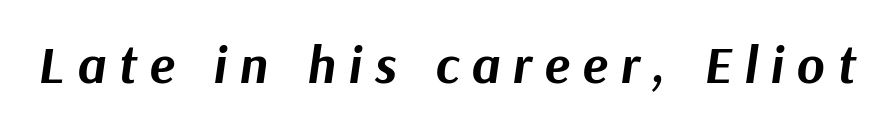
Q: Is the text bold? A: Yes.
Q: Is the text italic (slanted)? A: Yes, it leans right by about 9 degrees.
Q: Is the text underlined? A: No.
Q: Is the spacing between letters normal or unusually wide? A: Unusually wide.
Q: Width (condensed, normal, or wide)? A: Normal.
Q: Stroke contrast? A: Medium.
Q: x-height? A: Medium.
Q: Monospaced? A: No.
